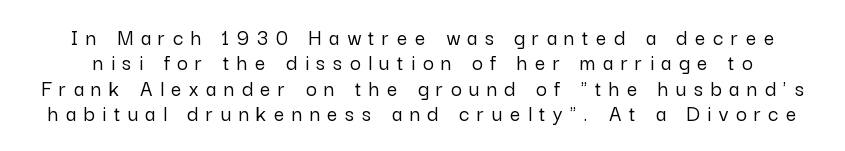
Q: Is the text italic (slanted)? A: No, it is upright.
Q: Is the text underlined? A: No.
Q: Is the spacing between letters normal or unusually wide? A: Unusually wide.
Q: Is the spacing between lines tight, normal or loose? A: Tight.
